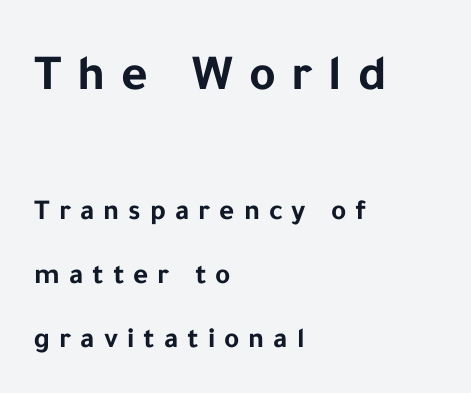
Compared with a centered layout, this one pins lines to the left instead. You could not count columns in this text — the font is proportionally spaced. Serifs: no, the terminals of the letterforms are clean. Each new line begins a long way beneath the previous one.
